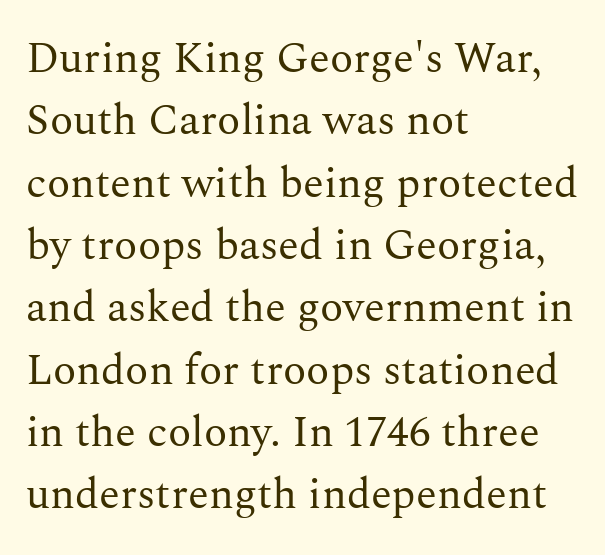
The image shows 43 px regular-weight serif type, upright; set left-aligned, normal line spacing (1.45x), normal letter spacing, not underlined; medium stroke contrast and a medium x-height.
